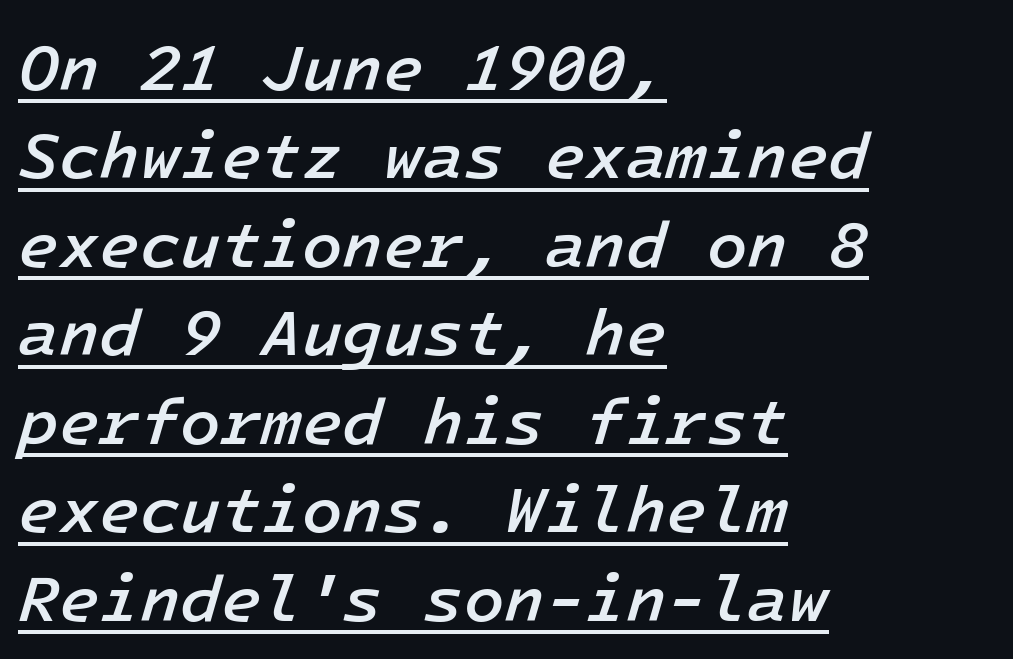
{"italic": "yes", "lean": "right", "slant_degrees": 16, "bold": "semi", "weight": "semibold", "width": "normal", "stroke_contrast": "low", "x_height": "medium", "underline": "yes", "align": "left", "line_spacing": "normal", "line_spacing_ratio": 1.34, "letter_spacing": "normal", "letter_spacing_em": 0.0, "glyph_px": 66}
